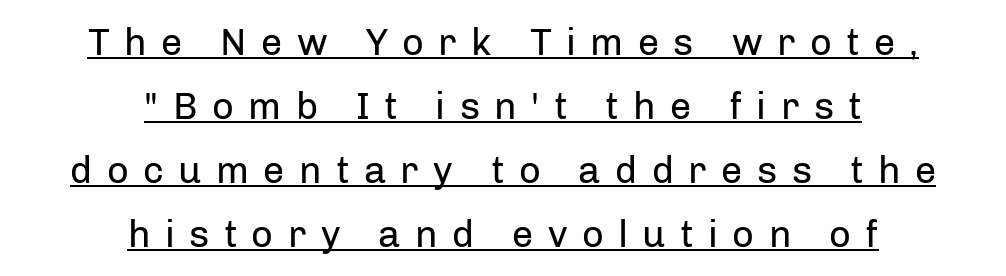
{"serif": "no", "italic": "no", "bold": "no", "weight": "regular", "width": "normal", "stroke_contrast": "low", "x_height": "medium", "monospaced": "no", "underline": "yes", "align": "center", "line_spacing": "normal", "line_spacing_ratio": 1.68, "letter_spacing": "wide", "letter_spacing_em": 0.38, "glyph_px": 38}
